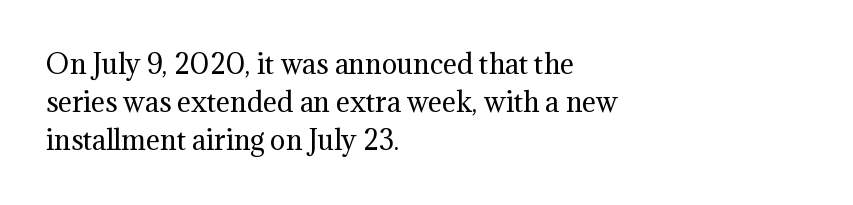
Q: Is the text bold? A: No.
Q: Is the text italic (slanted)? A: No, it is upright.
Q: Is the text underlined? A: No.
Q: How is the paragraph aligned? A: Left-aligned.
Q: Is the spacing between letters normal or unusually wide? A: Normal.
Q: Is the spacing between lines tight, normal or loose? A: Normal.
